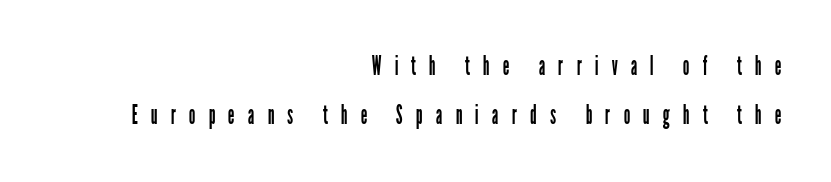
{"italic": "no", "bold": "no", "underline": "no", "align": "right", "line_spacing": "loose", "line_spacing_ratio": 1.9, "letter_spacing": "wide", "letter_spacing_em": 0.5, "glyph_px": 26}
